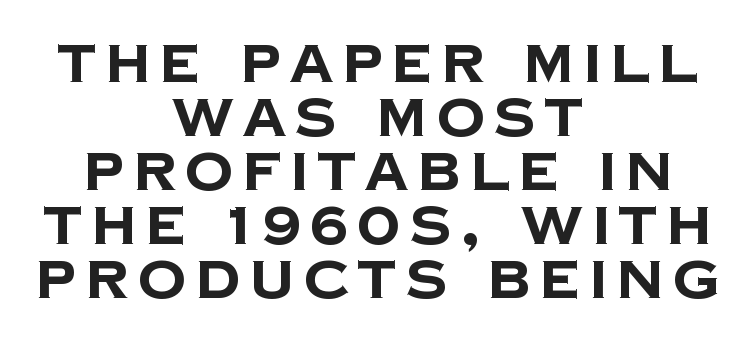
The image shows 54 px bold sans-serif type; set centered, tight line spacing (1.0x), not underlined; low stroke contrast and a large x-height.
